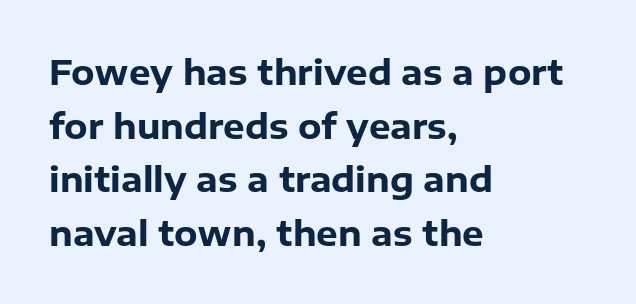
{"serif": "no", "italic": "no", "bold": "yes", "weight": "heavy", "width": "normal", "stroke_contrast": "low", "x_height": "medium", "monospaced": "no", "underline": "no", "align": "left", "line_spacing": "normal", "line_spacing_ratio": 1.58, "letter_spacing": "normal", "letter_spacing_em": 0.0, "glyph_px": 34}
